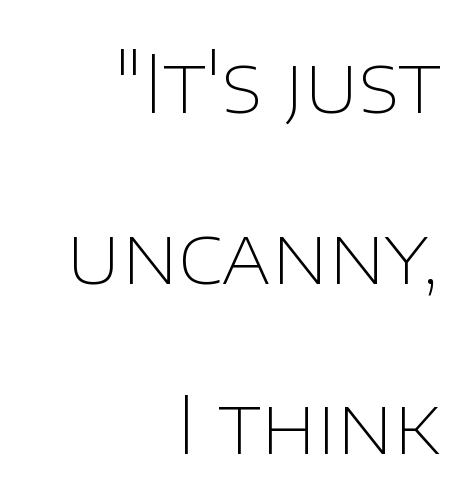
What stands out about the letter spacing? Nothing — it is the standard amount. The line-height multiplier appears high, well above default. Characters remain perfectly vertical along every line. This sample is right-justified, so line beginnings fall wherever the words allow. The typesetting does not lean heavy: it is not bold. The typeface chosen for these lines omits serifs.
